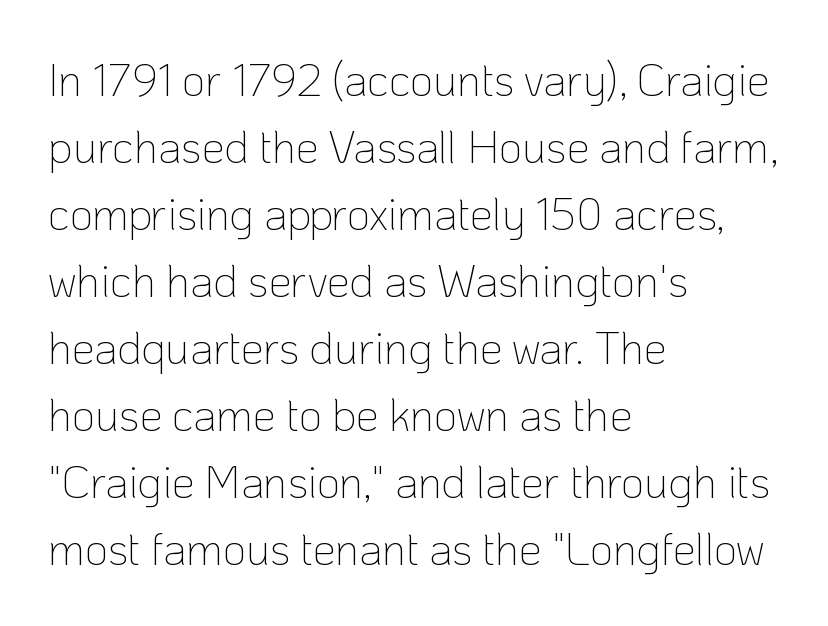
Q: Is the text bold? A: No.
Q: Is the text italic (slanted)? A: No, it is upright.
Q: Is the typeface a serif or a sans-serif typeface? A: Sans-serif.
Q: Is the text underlined? A: No.
Q: How is the paragraph aligned? A: Left-aligned.
Q: Is the spacing between letters normal or unusually wide? A: Normal.
Q: Is the spacing between lines tight, normal or loose? A: Normal.
Q: Width (condensed, normal, or wide)? A: Normal.
Q: Stroke contrast? A: Low.
Q: x-height? A: Medium.
Q: Monospaced? A: No.
